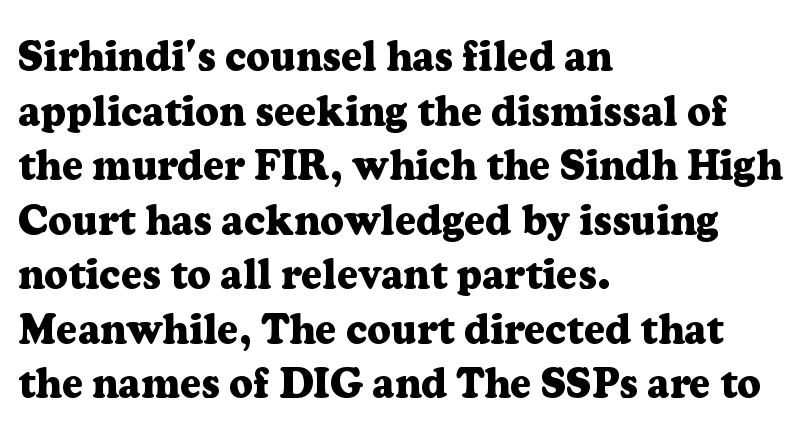
The image shows 41 px heavy serif type, upright; set left-aligned, normal line spacing (1.33x), normal letter spacing, not underlined; low stroke contrast and a medium x-height.
